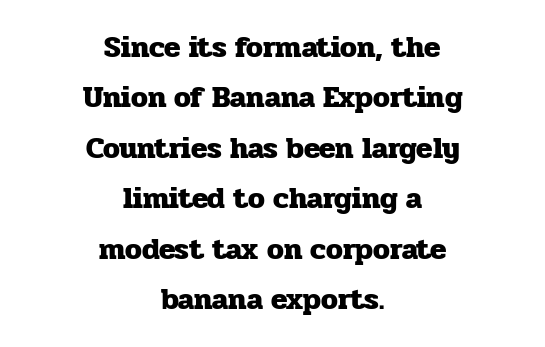
Do the characters align in a grid? No, the font is proportional. Whoever set this chose a conventional vertical rhythm. Tracking here is standard; glyphs follow each other at the usual distance. This is heavy type, rendered in bold. Notice how the stems are strictly vertical — no italics here.
